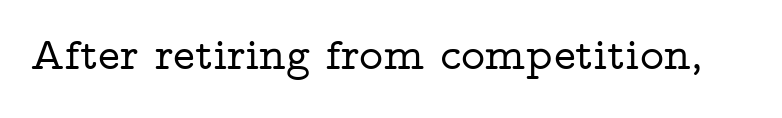
This rendering features lettering with no underline. You could call the tracking neutral — neither tight nor loose. I'd call this a serif setting — the letters wear small feet. Proportional: the letters do not fall into vertical columns.
